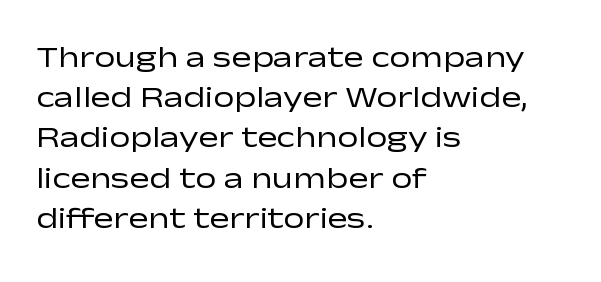
Q: Is the text bold? A: No.
Q: Is the text italic (slanted)? A: No, it is upright.
Q: Is the typeface a serif or a sans-serif typeface? A: Sans-serif.
Q: Is the text underlined? A: No.
Q: How is the paragraph aligned? A: Left-aligned.
Q: Is the spacing between letters normal or unusually wide? A: Normal.
Q: Is the spacing between lines tight, normal or loose? A: Normal.
Q: Width (condensed, normal, or wide)? A: Wide.
Q: Stroke contrast? A: Low.
Q: x-height? A: Medium.
Q: Monospaced? A: No.
